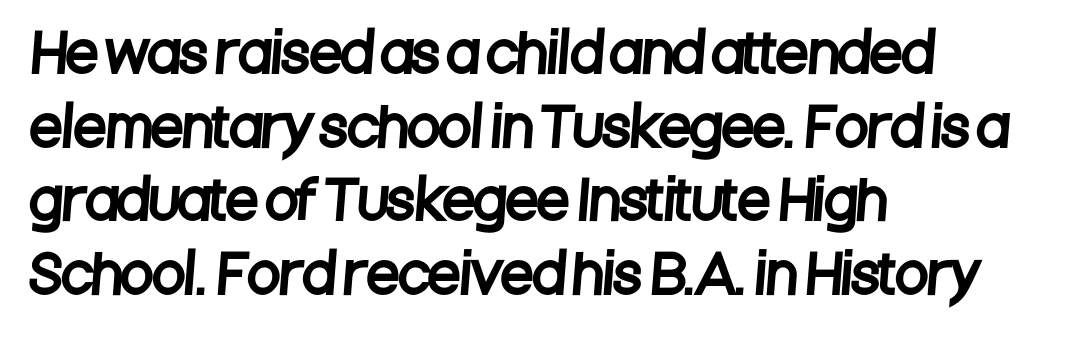
Q: Is the typeface a serif or a sans-serif typeface? A: Sans-serif.
Q: Is the text underlined? A: No.
Q: How is the paragraph aligned? A: Left-aligned.
Q: Is the spacing between letters normal or unusually wide? A: Normal.
Q: Is the spacing between lines tight, normal or loose? A: Normal.
Q: Width (condensed, normal, or wide)? A: Condensed.
Q: Stroke contrast? A: Low.
Q: x-height? A: Large.
Q: Monospaced? A: No.
